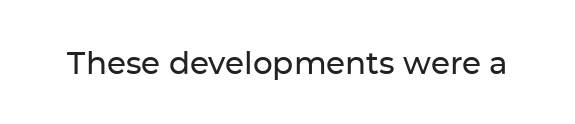
Q: Is the text italic (slanted)? A: No, it is upright.
Q: Is the typeface a serif or a sans-serif typeface? A: Sans-serif.
Q: Is the text underlined? A: No.
Q: Is the spacing between letters normal or unusually wide? A: Normal.
Q: Width (condensed, normal, or wide)? A: Normal.
Q: Stroke contrast? A: Low.
Q: x-height? A: Medium.
Q: Monospaced? A: No.
